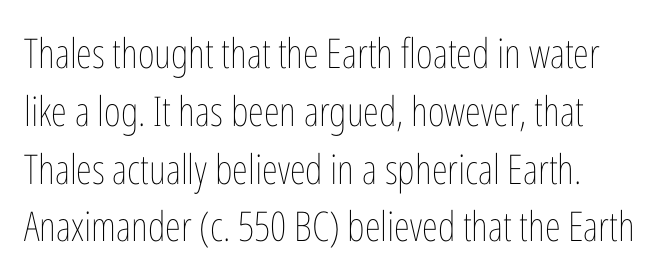
Q: Is the text bold? A: No.
Q: Is the text italic (slanted)? A: No, it is upright.
Q: Is the text underlined? A: No.
Q: How is the paragraph aligned? A: Left-aligned.
Q: Is the spacing between letters normal or unusually wide? A: Normal.
Q: Is the spacing between lines tight, normal or loose? A: Normal.
Q: Width (condensed, normal, or wide)? A: Condensed.
Q: Stroke contrast? A: Low.
Q: x-height? A: Medium.
Q: Monospaced? A: No.
